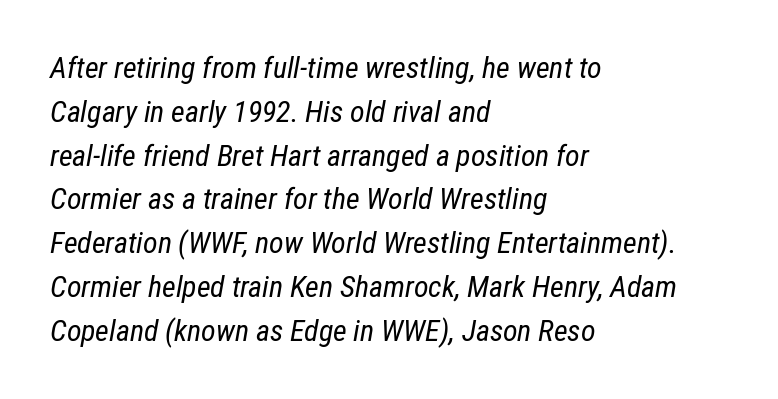
Q: Is the text bold? A: No.
Q: Is the text italic (slanted)? A: Yes, it leans right by about 12 degrees.
Q: Is the text underlined? A: No.
Q: How is the paragraph aligned? A: Left-aligned.
Q: Is the spacing between letters normal or unusually wide? A: Normal.
Q: Is the spacing between lines tight, normal or loose? A: Normal.
Q: Width (condensed, normal, or wide)? A: Condensed.
Q: Stroke contrast? A: Low.
Q: x-height? A: Medium.
Q: Monospaced? A: No.
